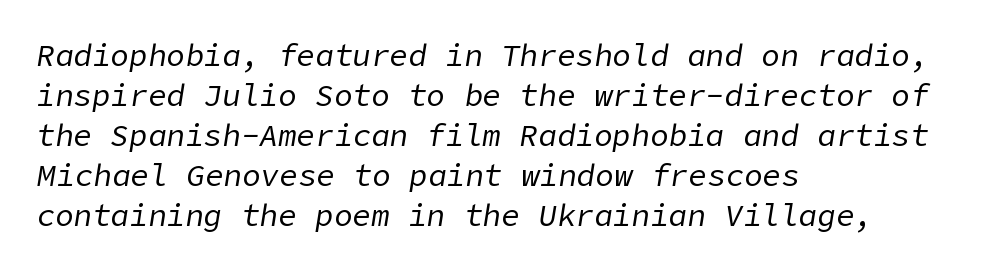
The image shows 31 px regular-weight type, italic (leaning right); set left-aligned, normal line spacing (1.29x), normal letter spacing, not underlined; low stroke contrast and a medium x-height.
